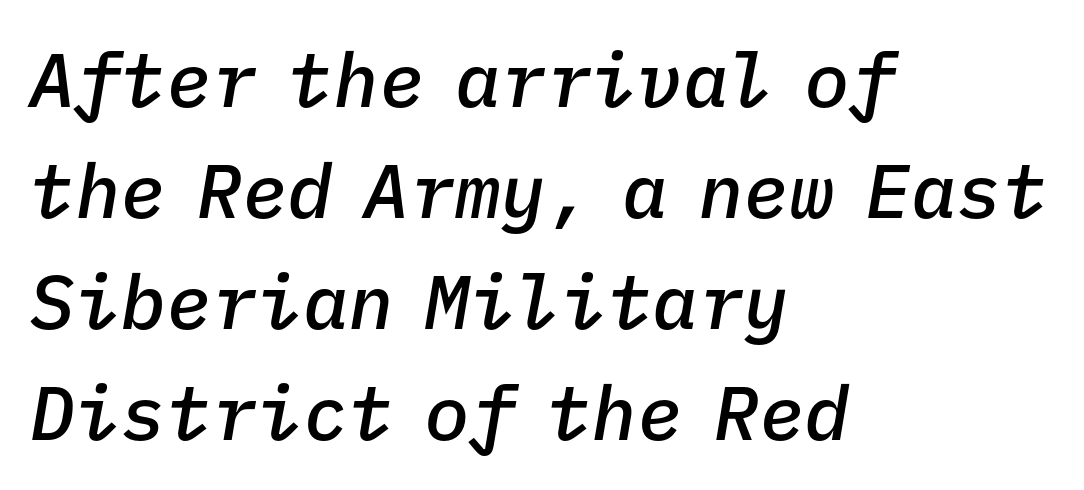
{"italic": "yes", "lean": "right", "slant_degrees": 9, "bold": "semi", "weight": "semibold", "width": "normal", "stroke_contrast": "low", "x_height": "medium", "monospaced": "yes", "underline": "no", "align": "left", "line_spacing": "normal", "line_spacing_ratio": 1.46, "letter_spacing": "normal", "letter_spacing_em": 0.0, "glyph_px": 76}
